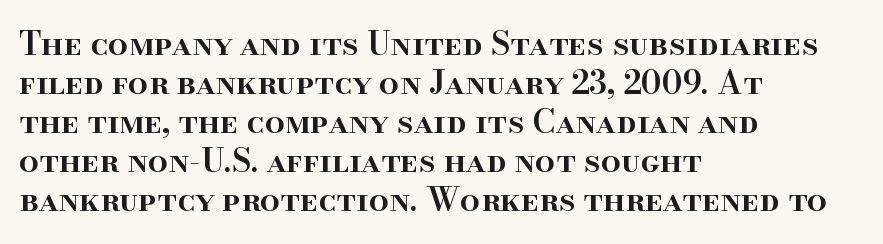
Q: Is the text bold? A: Semi-bold.
Q: Is the text italic (slanted)? A: No, it is upright.
Q: Is the typeface a serif or a sans-serif typeface? A: Serif.
Q: Is the text underlined? A: No.
Q: How is the paragraph aligned? A: Left-aligned.
Q: Is the spacing between letters normal or unusually wide? A: Normal.
Q: Width (condensed, normal, or wide)? A: Normal.
Q: Stroke contrast? A: High.
Q: x-height? A: Small.
Q: Monospaced? A: No.
